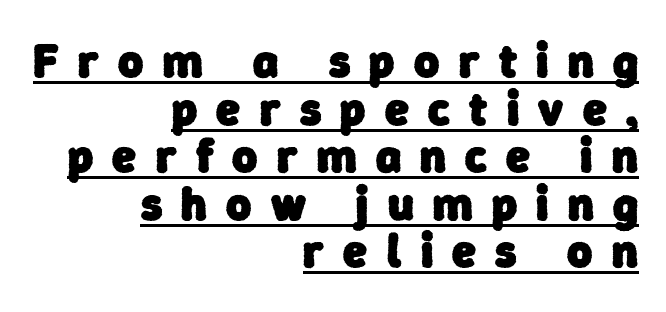
The image shows 48 px heavy sans-serif type; set right-aligned, tight line spacing (0.99x), unusually wide letter spacing (+0.4 em), underlined; low stroke contrast and a medium x-height.
